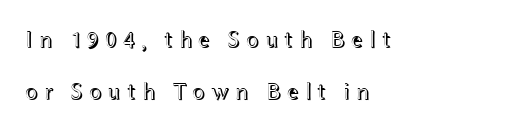
Q: Is the text italic (slanted)? A: No, it is upright.
Q: Is the text underlined? A: No.
Q: How is the paragraph aligned? A: Left-aligned.
Q: Is the spacing between letters normal or unusually wide? A: Unusually wide.
Q: Is the spacing between lines tight, normal or loose? A: Loose.
